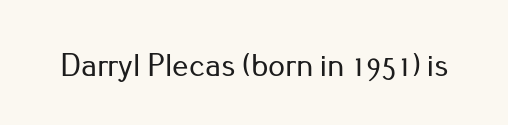
Q: Is the text italic (slanted)? A: No, it is upright.
Q: Is the typeface a serif or a sans-serif typeface? A: Sans-serif.
Q: Is the text underlined? A: No.
Q: Is the spacing between letters normal or unusually wide? A: Normal.
Q: Width (condensed, normal, or wide)? A: Normal.
Q: Stroke contrast? A: Low.
Q: x-height? A: Small.
Q: Monospaced? A: No.
